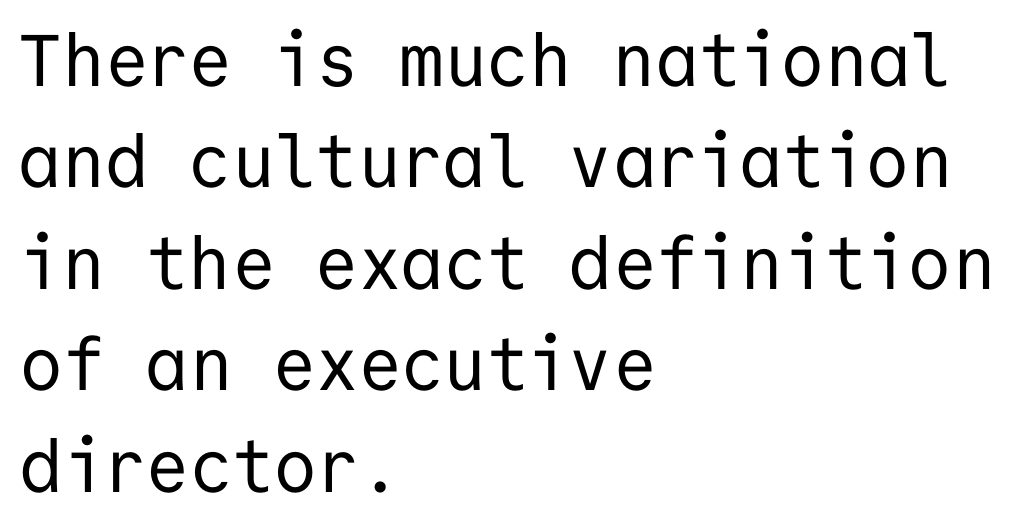
Q: Is the text bold? A: No.
Q: Is the text italic (slanted)? A: No, it is upright.
Q: Is the typeface a serif or a sans-serif typeface? A: Sans-serif.
Q: Is the text underlined? A: No.
Q: How is the paragraph aligned? A: Left-aligned.
Q: Is the spacing between letters normal or unusually wide? A: Normal.
Q: Is the spacing between lines tight, normal or loose? A: Normal.
Q: Width (condensed, normal, or wide)? A: Normal.
Q: Stroke contrast? A: Low.
Q: x-height? A: Medium.
Q: Monospaced? A: Yes.
